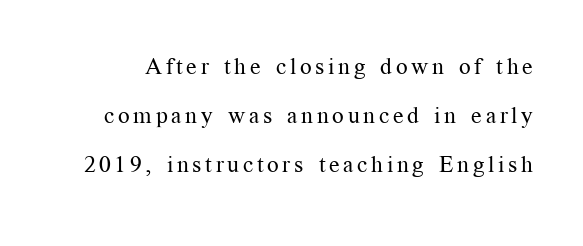
The image shows 23 px text type, upright; set loose line spacing (2.12x), not underlined.
